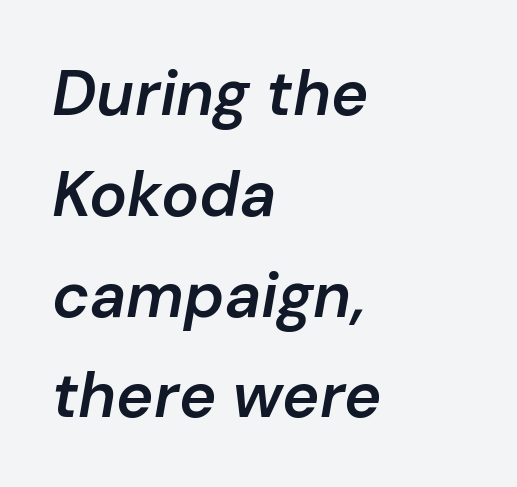
Q: Is the text bold? A: Semi-bold.
Q: Is the text italic (slanted)? A: Yes, it leans right by about 10 degrees.
Q: Is the text underlined? A: No.
Q: How is the paragraph aligned? A: Left-aligned.
Q: Is the spacing between letters normal or unusually wide? A: Normal.
Q: Is the spacing between lines tight, normal or loose? A: Normal.
Q: Width (condensed, normal, or wide)? A: Normal.
Q: Stroke contrast? A: Low.
Q: x-height? A: Medium.
Q: Monospaced? A: No.
